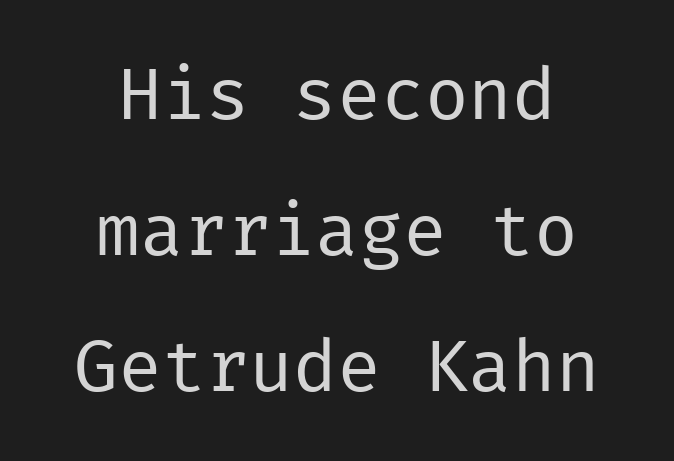
Q: Is the text bold? A: No.
Q: Is the text italic (slanted)? A: No, it is upright.
Q: Is the typeface a serif or a sans-serif typeface? A: Sans-serif.
Q: Is the text underlined? A: No.
Q: How is the paragraph aligned? A: Centered.
Q: Is the spacing between letters normal or unusually wide? A: Normal.
Q: Width (condensed, normal, or wide)? A: Normal.
Q: Stroke contrast? A: Low.
Q: x-height? A: Medium.
